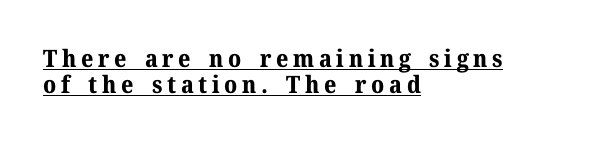
Q: Is the text bold? A: Yes.
Q: Is the text italic (slanted)? A: No, it is upright.
Q: Is the text underlined? A: Yes.
Q: How is the paragraph aligned? A: Left-aligned.
Q: Is the spacing between lines tight, normal or loose? A: Tight.
